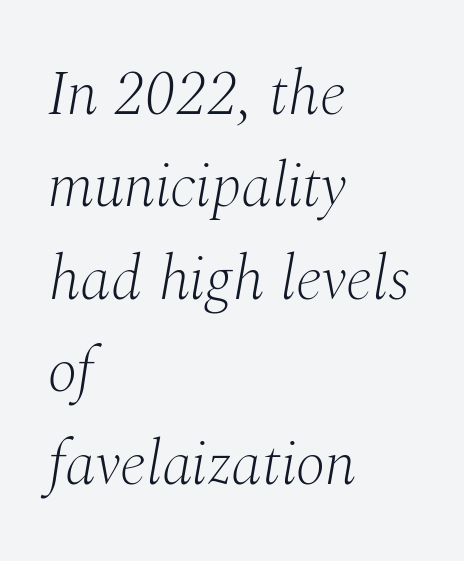
Q: Is the text bold? A: No.
Q: Is the text italic (slanted)? A: Yes, it leans right by about 10 degrees.
Q: Is the typeface a serif or a sans-serif typeface? A: Serif.
Q: Is the text underlined? A: No.
Q: How is the paragraph aligned? A: Left-aligned.
Q: Is the spacing between letters normal or unusually wide? A: Normal.
Q: Is the spacing between lines tight, normal or loose? A: Normal.
Q: Width (condensed, normal, or wide)? A: Normal.
Q: Stroke contrast? A: Medium.
Q: x-height? A: Medium.
Q: Monospaced? A: No.
